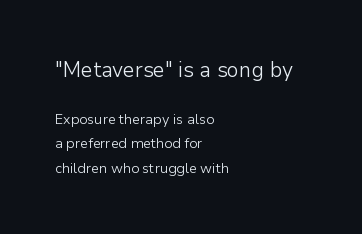
Q: Is the text bold? A: No.
Q: Is the text italic (slanted)? A: No, it is upright.
Q: Is the text underlined? A: No.
Q: How is the paragraph aligned? A: Left-aligned.
Q: Is the spacing between letters normal or unusually wide? A: Normal.
Q: Which block of text is set in a larger size, the first (top) or the second (bottom)? A: The first (top) one.
